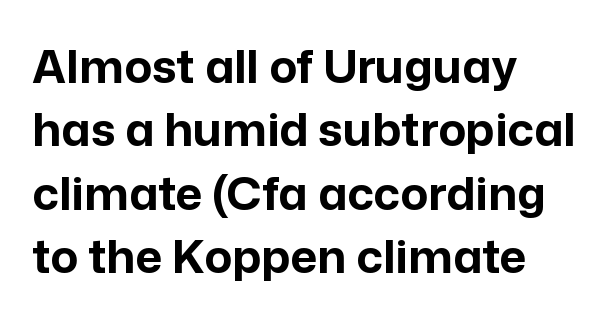
The image shows 46 px bold sans-serif type, upright; set left-aligned, normal line spacing (1.38x), normal letter spacing, not underlined; low stroke contrast and a medium x-height.
